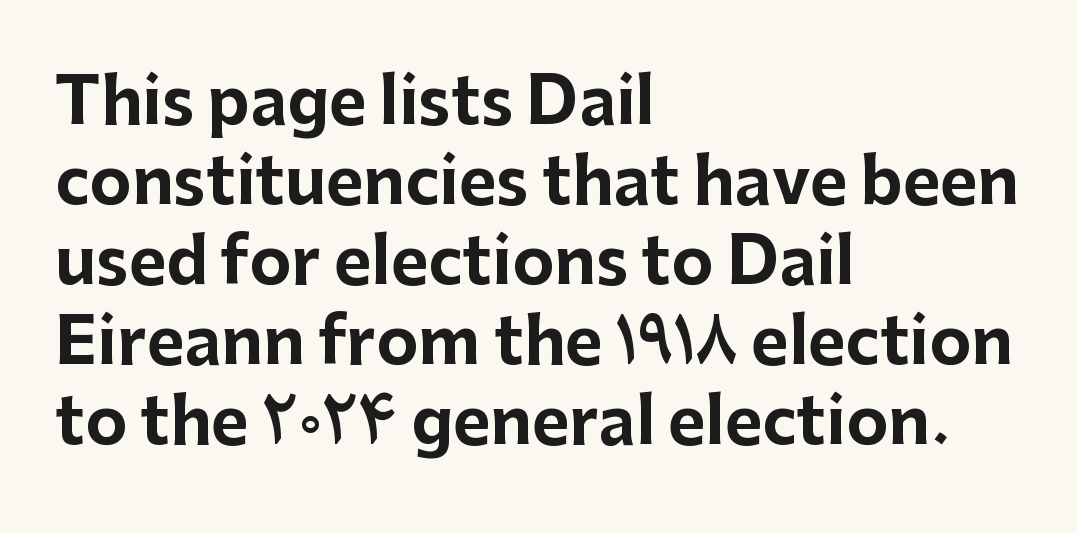
Q: Is the text bold? A: Yes.
Q: Is the text italic (slanted)? A: No, it is upright.
Q: Is the typeface a serif or a sans-serif typeface? A: Sans-serif.
Q: Is the text underlined? A: No.
Q: How is the paragraph aligned? A: Left-aligned.
Q: Is the spacing between letters normal or unusually wide? A: Normal.
Q: Is the spacing between lines tight, normal or loose? A: Normal.
Q: Width (condensed, normal, or wide)? A: Normal.
Q: Stroke contrast? A: Low.
Q: x-height? A: Medium.
Q: Monospaced? A: No.
